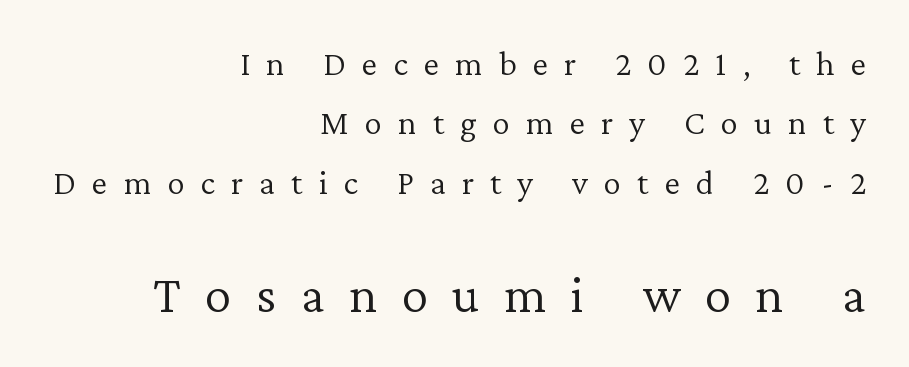
{"serif": "yes", "italic": "no", "bold": "no", "weight": "light", "width": "normal", "stroke_contrast": "low", "x_height": "medium", "monospaced": "no", "underline": "no", "align": "right", "line_spacing": "normal", "line_spacing_ratio": 1.7, "letter_spacing": "wide", "letter_spacing_em": 0.46, "larger_block": "second", "size_ratio": 1.51, "glyph_px": 53}
